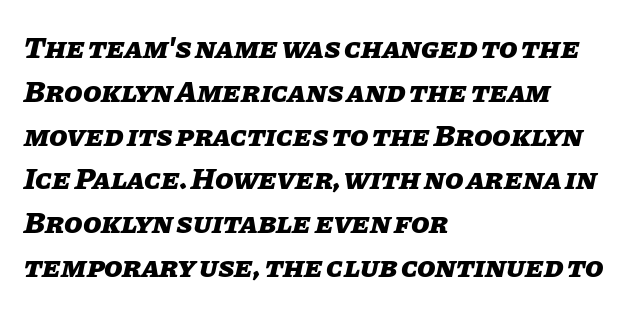
{"italic": "yes", "lean": "right", "slant_degrees": 11, "bold": "yes", "weight": "heavy", "width": "normal", "stroke_contrast": "low", "x_height": "large", "monospaced": "no", "underline": "no", "align": "left", "line_spacing": "normal", "line_spacing_ratio": 1.46, "letter_spacing": "normal", "letter_spacing_em": 0.0, "glyph_px": 30}
